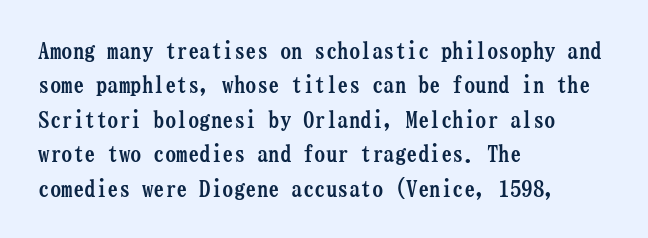
Is the letter spacing exaggerated? No — it looks like the ordinary default. Reading down the block, your eye returns to a fixed left position each line. Heavy-handed strokes throughout: this text is bold. Just letters on the line, the space beneath them empty. Baseline-to-baseline distance is the conventional proportion of letter height. A roman cut, with each character standing at attention.
